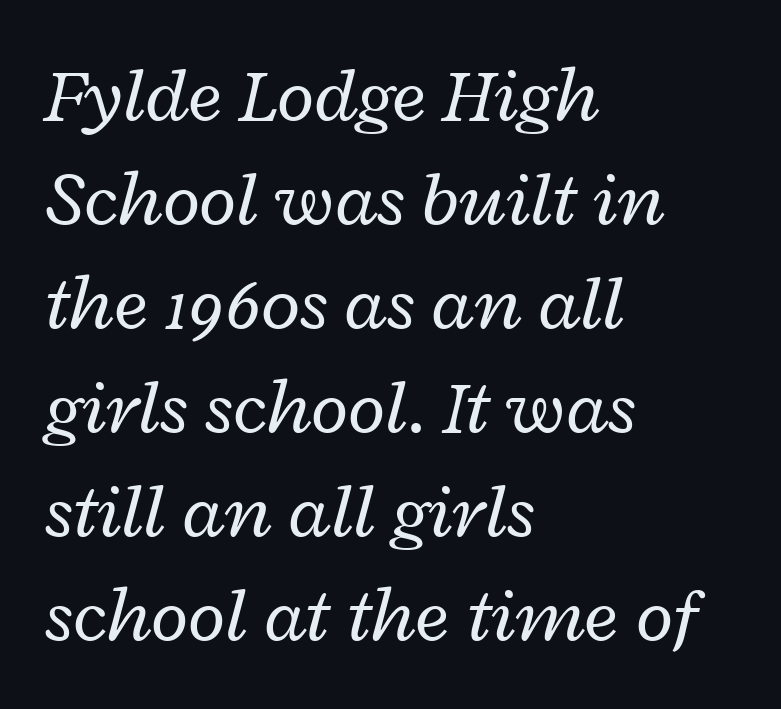
Does extra space separate the letters? No, they use regular spacing. Clear beneath every line of the passage. Style check: oblique. The vertical gap from one line to the next is medium.
